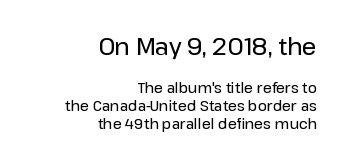
{"italic": "no", "underline": "no", "align": "right", "line_spacing": "normal", "line_spacing_ratio": 1.28, "letter_spacing": "normal", "letter_spacing_em": 0.0, "larger_block": "first", "size_ratio": 1.64, "glyph_px": 23}
